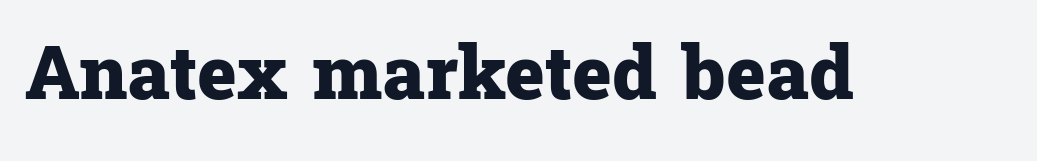
The image shows 75 px heavy serif type, upright; set normal letter spacing, not underlined; low stroke contrast and a medium x-height.
